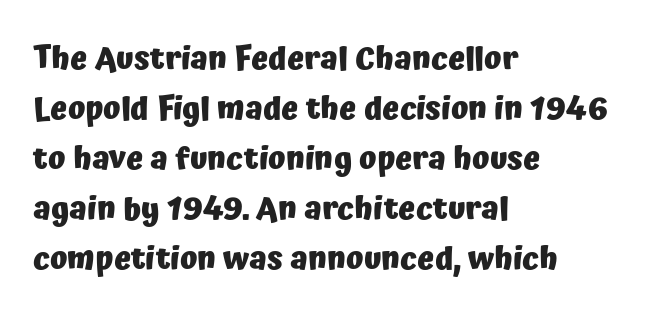
Q: Is the text bold? A: Yes.
Q: Is the text italic (slanted)? A: No, it is upright.
Q: Is the typeface a serif or a sans-serif typeface? A: Sans-serif.
Q: Is the text underlined? A: No.
Q: How is the paragraph aligned? A: Left-aligned.
Q: Is the spacing between letters normal or unusually wide? A: Normal.
Q: Is the spacing between lines tight, normal or loose? A: Normal.
Q: Width (condensed, normal, or wide)? A: Normal.
Q: Stroke contrast? A: Low.
Q: x-height? A: Medium.
Q: Monospaced? A: No.
